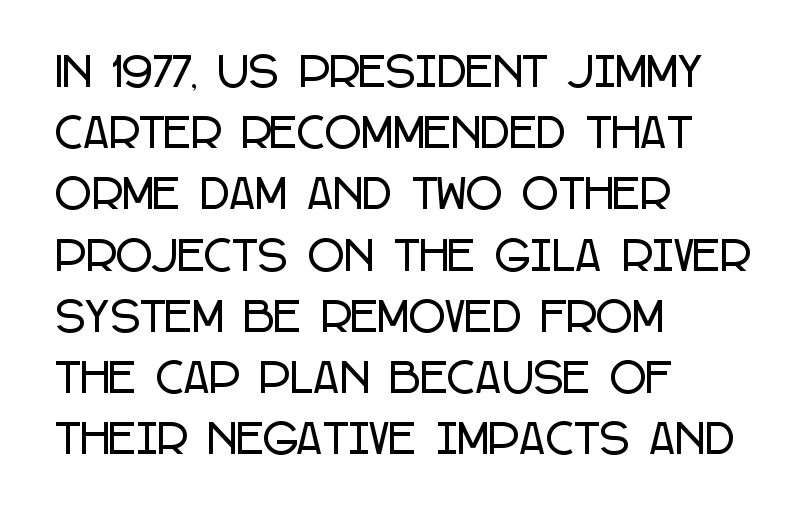
The image shows 40 px condensed sans-serif type, upright; set left-aligned, normal line spacing (1.53x), normal letter spacing, not underlined; low stroke contrast and a large x-height.
